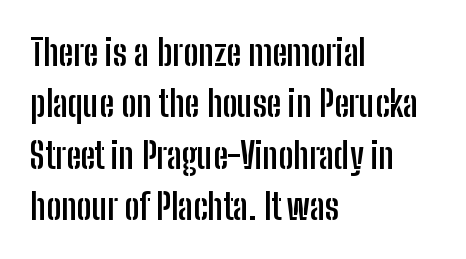
Q: Is the text bold? A: Yes.
Q: Is the text italic (slanted)? A: No, it is upright.
Q: Is the typeface a serif or a sans-serif typeface? A: Sans-serif.
Q: Is the text underlined? A: No.
Q: How is the paragraph aligned? A: Left-aligned.
Q: Is the spacing between letters normal or unusually wide? A: Normal.
Q: Is the spacing between lines tight, normal or loose? A: Normal.
Q: Width (condensed, normal, or wide)? A: Condensed.
Q: Stroke contrast? A: Low.
Q: x-height? A: Medium.
Q: Monospaced? A: No.
